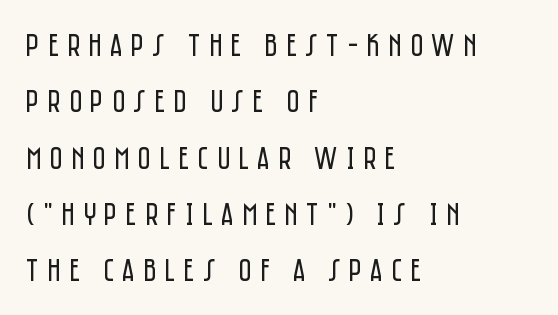
What kind of face is this? One without serifs — a sans. Each line starts at the same left margin while the right side varies. The letters look calm and open, with moderate or lighter stems. A bare baseline throughout the passage. This sample has the flowing, uneven cadence of proportional lettering.
